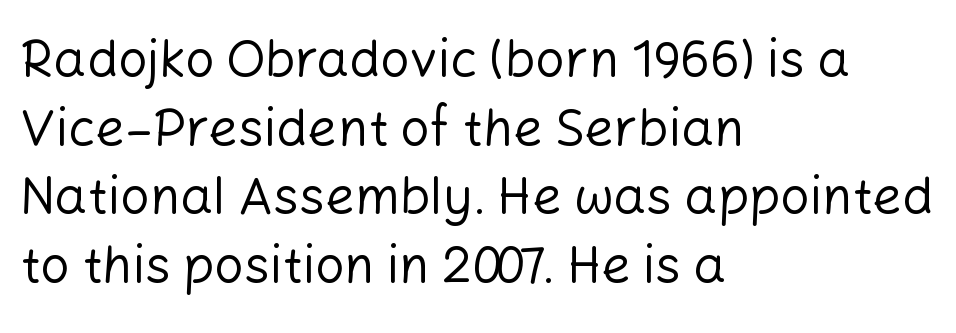
The image shows 52 px regular-weight sans-serif type, upright; set left-aligned, normal line spacing (1.32x), normal letter spacing, not underlined; low stroke contrast and a medium x-height.
